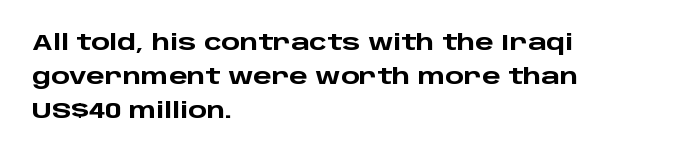
{"italic": "no", "bold": "yes", "underline": "no", "align": "left", "line_spacing": "normal", "line_spacing_ratio": 1.55, "letter_spacing": "normal", "letter_spacing_em": 0.0, "glyph_px": 22}
